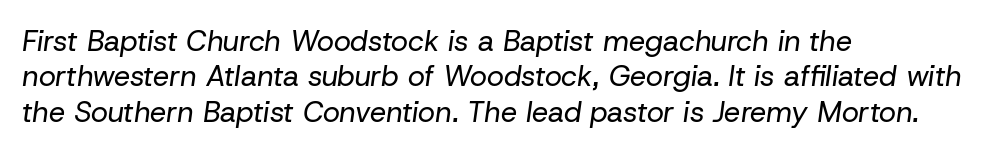
The image shows 29 px regular-weight type, italic (leaning right); set left-aligned, line spacing 1.22x, normal letter spacing, not underlined; low stroke contrast and a medium x-height.
